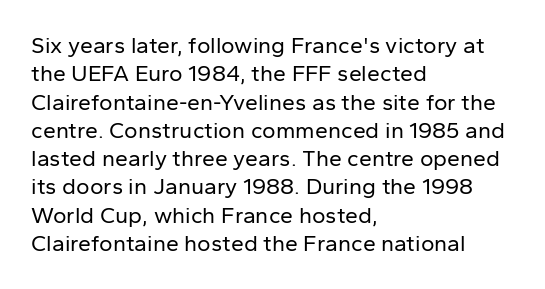
The image shows 23 px text type, upright; set left-aligned, line spacing 1.23x, normal letter spacing, not underlined.
